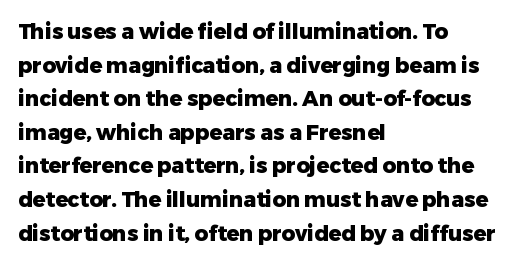
The image shows 21 px bold type, upright; set left-aligned, normal line spacing (1.6x), normal letter spacing, not underlined.
